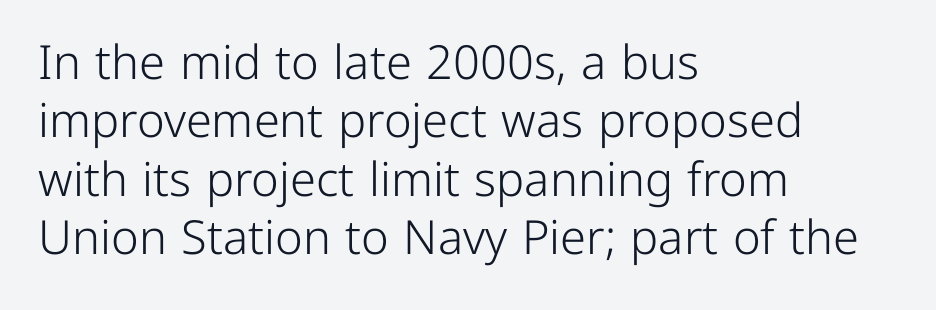
The image shows 47 px light sans-serif type, upright; set left-aligned, line spacing 1.24x, normal letter spacing, not underlined; low stroke contrast and a medium x-height.
